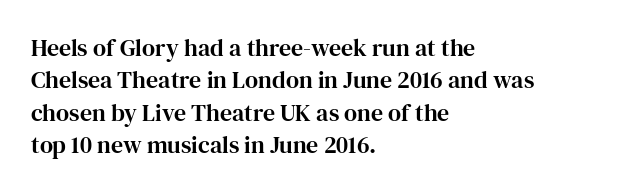
Q: Is the text italic (slanted)? A: No, it is upright.
Q: Is the text underlined? A: No.
Q: How is the paragraph aligned? A: Left-aligned.
Q: Is the spacing between letters normal or unusually wide? A: Normal.
Q: Is the spacing between lines tight, normal or loose? A: Normal.
